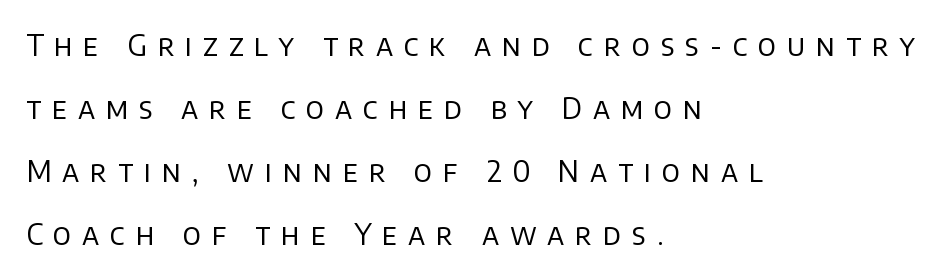
Characters follow at a spacing far wider than the type designer built in. Check the space under the baseline: it is left empty. A sans-serif font was chosen for this passage. The rendering uses a large line-height, opening up the rows. A roman cut, with each character standing at attention. Weight: not bold — regular or lighter.
